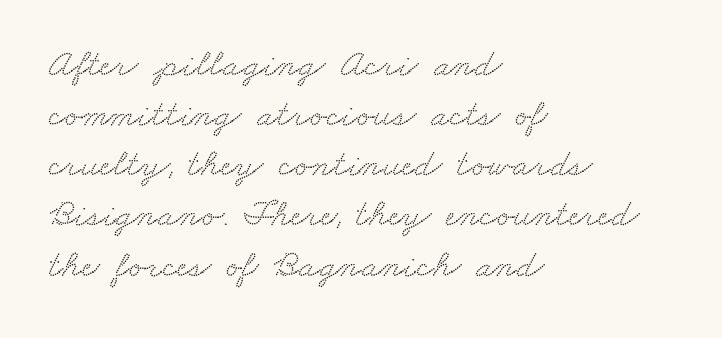
The image shows 38 px wide serif type; set left-aligned, normal line spacing (1.32x), normal letter spacing, not underlined; low stroke contrast and a small x-height.
